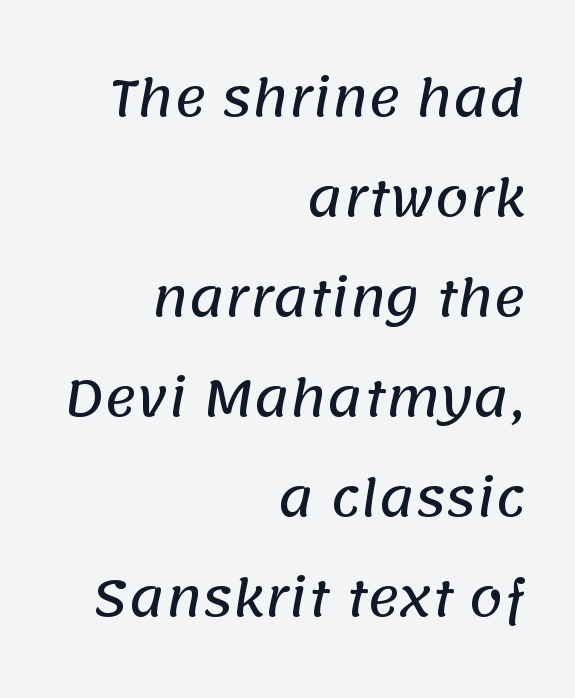
{"serif": "no", "width": "normal", "stroke_contrast": "low", "x_height": "large", "monospaced": "no", "underline": "no", "align": "right", "line_spacing": "loose", "line_spacing_ratio": 2.04, "letter_spacing": "normal", "letter_spacing_em": 0.0, "glyph_px": 49}
